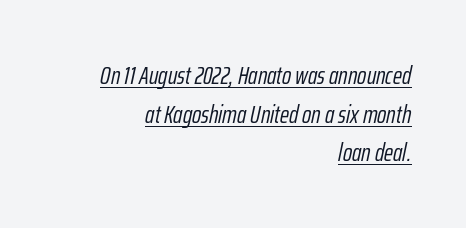
The image shows 25 px text type, italic (leaning right); set right-aligned, normal line spacing (1.55x), normal letter spacing, underlined.
